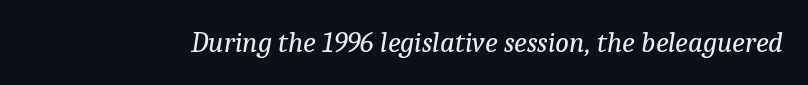
Q: Is the text bold? A: No.
Q: Is the text italic (slanted)? A: Yes, it leans right by about 9 degrees.
Q: Is the typeface a serif or a sans-serif typeface? A: Serif.
Q: Is the text underlined? A: No.
Q: Is the spacing between letters normal or unusually wide? A: Normal.
Q: Width (condensed, normal, or wide)? A: Normal.
Q: Stroke contrast? A: Low.
Q: x-height? A: Medium.
Q: Monospaced? A: No.
